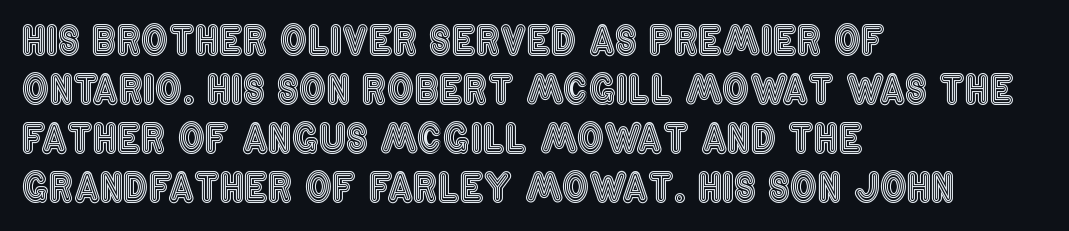
{"italic": "no", "width": "condensed", "x_height": "large", "monospaced": "no", "underline": "no", "align": "left", "line_spacing": "normal", "line_spacing_ratio": 1.29, "letter_spacing": "normal", "letter_spacing_em": 0.0, "glyph_px": 38}
